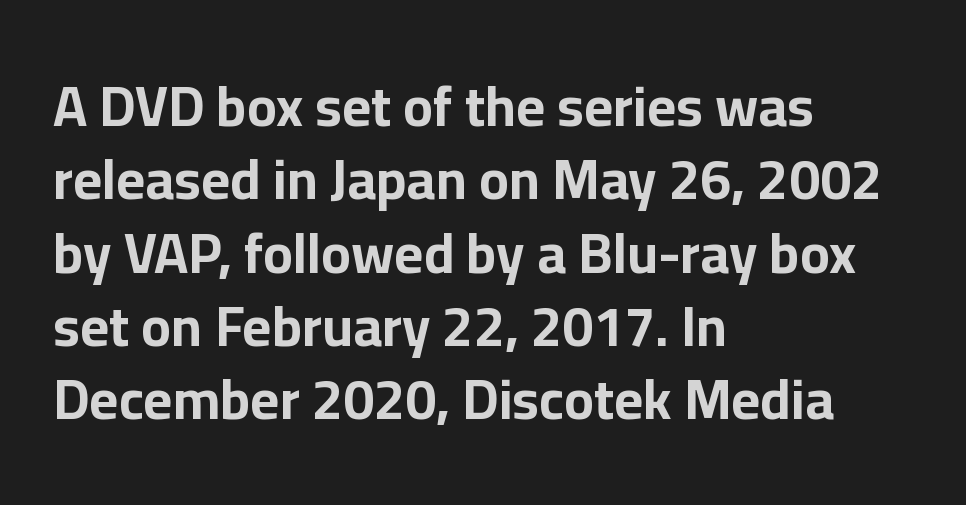
The image shows 56 px bold sans-serif type, upright; set left-aligned, normal line spacing (1.31x), normal letter spacing, not underlined; low stroke contrast and a medium x-height.
